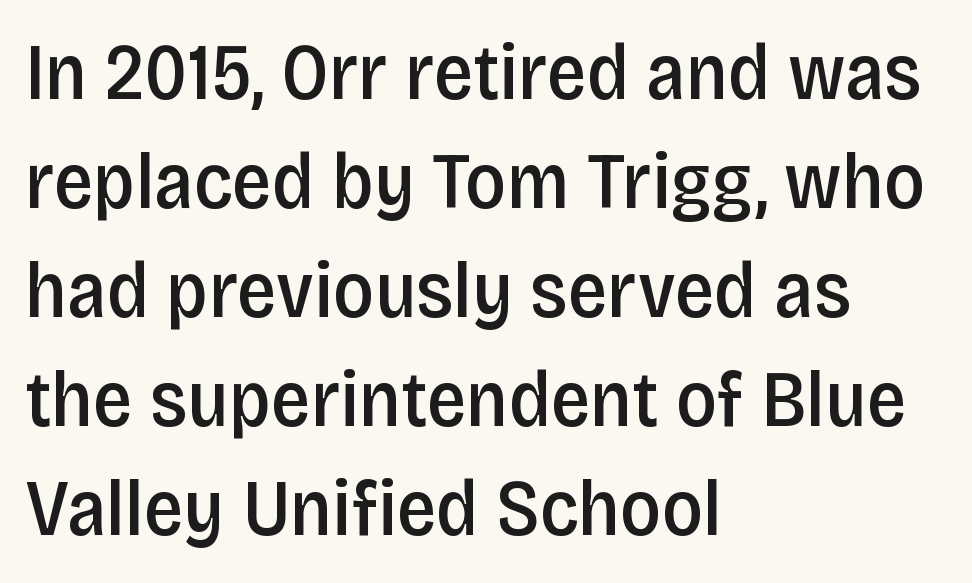
The image shows 79 px semibold, condensed sans-serif type, upright; set left-aligned, normal line spacing (1.38x), normal letter spacing, not underlined; low stroke contrast and a large x-height.
